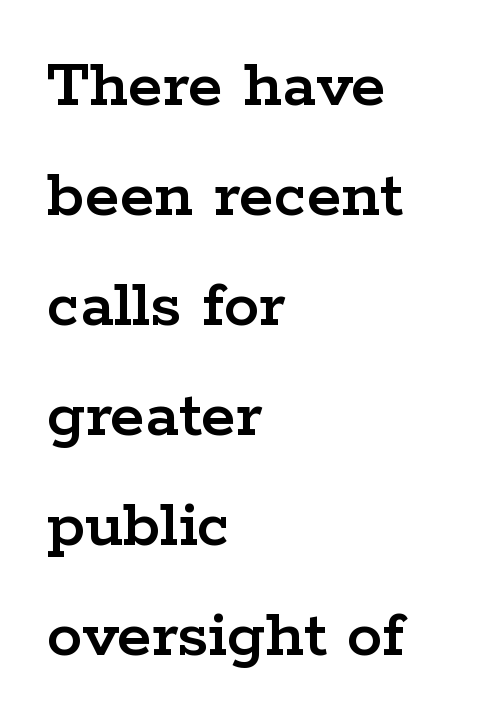
{"serif": "yes", "italic": "no", "width": "wide", "stroke_contrast": "low", "x_height": "medium", "monospaced": "no", "underline": "no", "align": "left", "line_spacing": "normal", "line_spacing_ratio": 1.55, "letter_spacing": "normal", "letter_spacing_em": 0.0, "glyph_px": 71}
